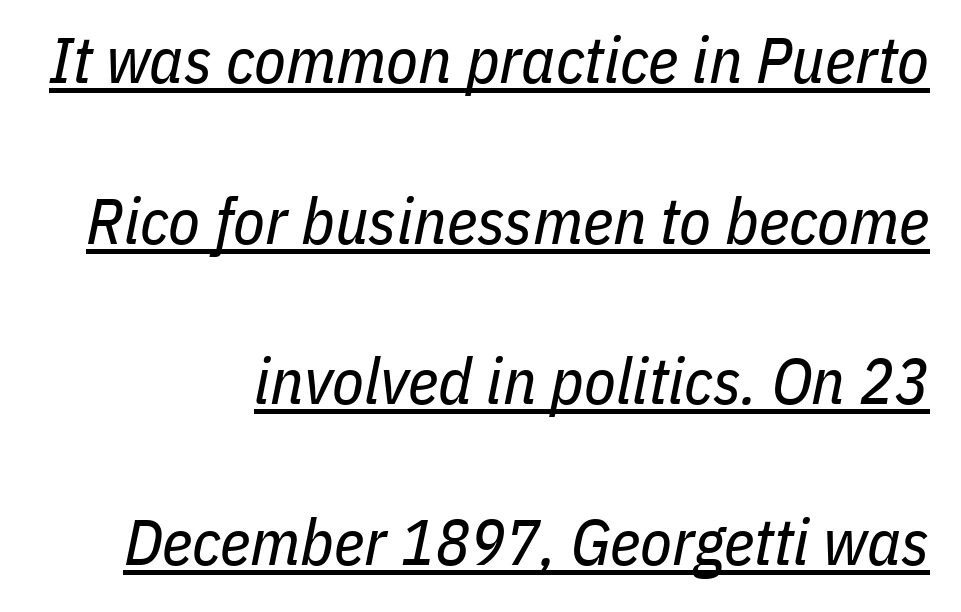
Q: Is the text bold? A: No.
Q: Is the text italic (slanted)? A: Yes, it leans right by about 11 degrees.
Q: Is the text underlined? A: Yes.
Q: How is the paragraph aligned? A: Right-aligned.
Q: Is the spacing between letters normal or unusually wide? A: Normal.
Q: Is the spacing between lines tight, normal or loose? A: Loose.
Q: Width (condensed, normal, or wide)? A: Condensed.
Q: Stroke contrast? A: Low.
Q: x-height? A: Medium.
Q: Monospaced? A: No.
